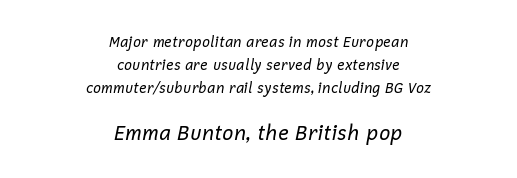
{"italic": "yes", "lean": "right", "slant_degrees": 12, "bold": "no", "underline": "no", "align": "center", "line_spacing": "normal", "line_spacing_ratio": 1.66, "letter_spacing": "normal", "letter_spacing_em": 0.0, "larger_block": "second", "size_ratio": 1.43, "glyph_px": 20}
